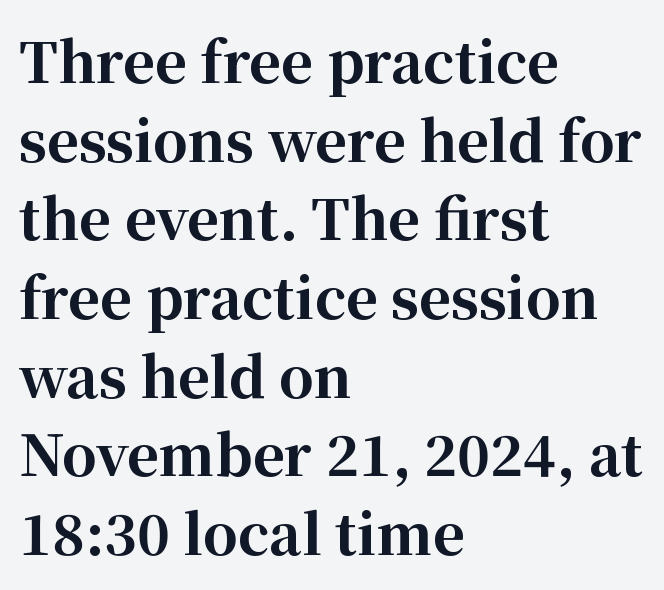
Q: Is the text bold? A: Yes.
Q: Is the text italic (slanted)? A: No, it is upright.
Q: Is the typeface a serif or a sans-serif typeface? A: Serif.
Q: Is the text underlined? A: No.
Q: How is the paragraph aligned? A: Left-aligned.
Q: Is the spacing between letters normal or unusually wide? A: Normal.
Q: Is the spacing between lines tight, normal or loose? A: Normal.
Q: Width (condensed, normal, or wide)? A: Normal.
Q: Stroke contrast? A: High.
Q: x-height? A: Medium.
Q: Monospaced? A: No.
